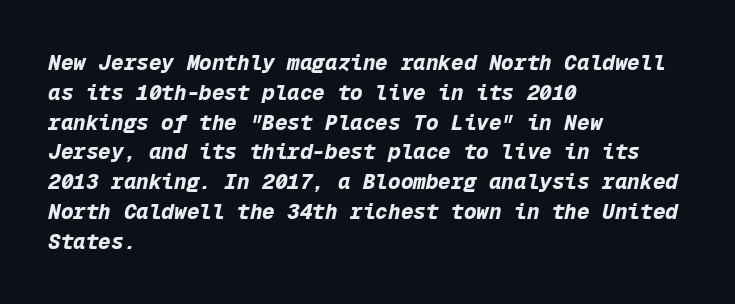
Q: Is the text bold? A: Yes.
Q: Is the text italic (slanted)? A: Yes, it leans right by about 12 degrees.
Q: Is the text underlined? A: No.
Q: How is the paragraph aligned? A: Left-aligned.
Q: Is the spacing between letters normal or unusually wide? A: Normal.
Q: Is the spacing between lines tight, normal or loose? A: Normal.
